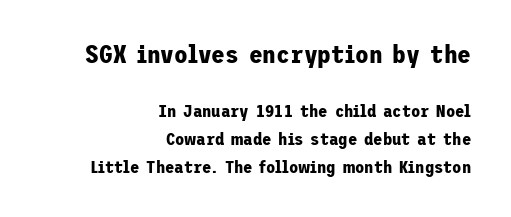
The image shows 25 px bold type, upright; set right-aligned, normal line spacing (1.64x), normal letter spacing, not underlined; the first (top) block is 1.47x larger.
